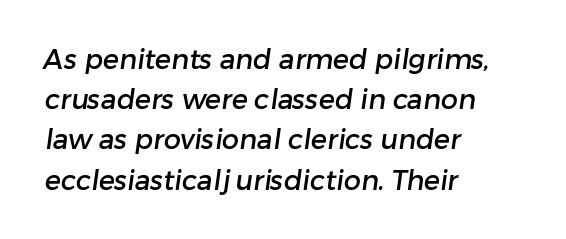
The image shows 27 px text type; set left-aligned, normal line spacing (1.49x), normal letter spacing, not underlined.
